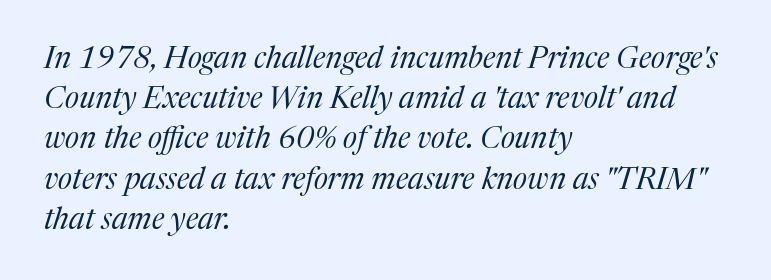
Typographically, this falls in the serif category. Underline: absent. Character widths vary here, with narrow letters taking less room than wide ones. This is not heavy type; no bold has been used. The passage shown leans; its letterforms are oblique. Is the block centered? No — it sits flush against the left margin.
